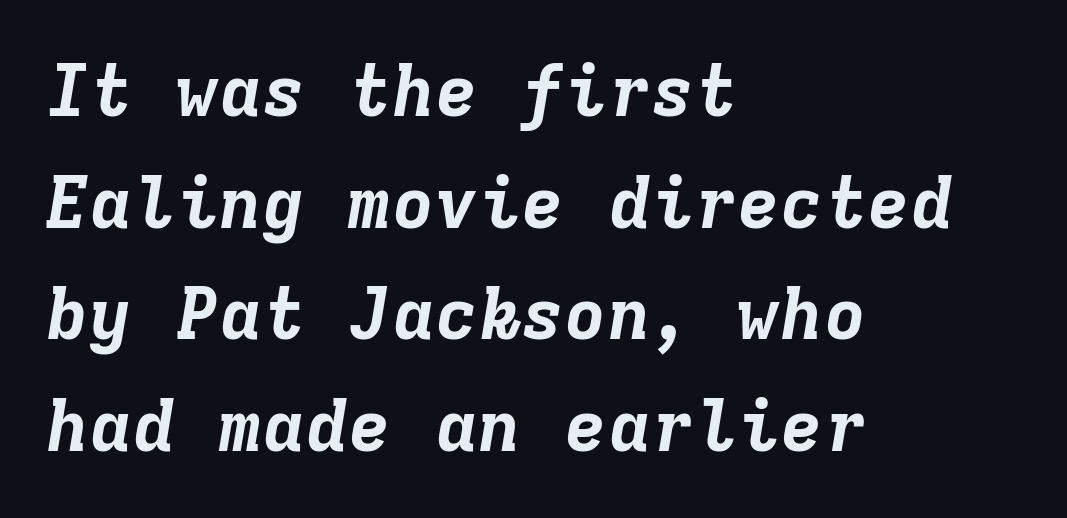
Q: Is the text bold? A: Yes.
Q: Is the text italic (slanted)? A: Yes, it leans right by about 9 degrees.
Q: Is the text underlined? A: No.
Q: How is the paragraph aligned? A: Left-aligned.
Q: Is the spacing between letters normal or unusually wide? A: Normal.
Q: Is the spacing between lines tight, normal or loose? A: Normal.
Q: Width (condensed, normal, or wide)? A: Normal.
Q: Stroke contrast? A: Low.
Q: x-height? A: Medium.
Q: Monospaced? A: Yes.
